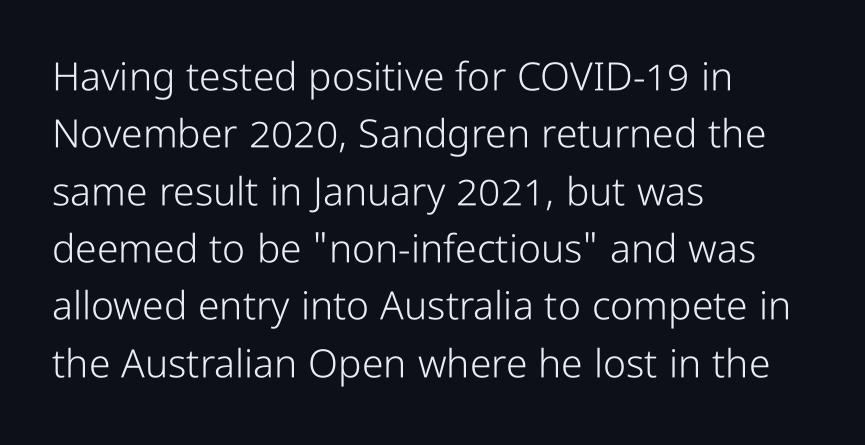
{"serif": "no", "italic": "no", "bold": "no", "weight": "light", "width": "condensed", "stroke_contrast": "low", "x_height": "medium", "monospaced": "no", "underline": "no", "align": "left", "line_spacing": "normal", "line_spacing_ratio": 1.47, "letter_spacing": "normal", "letter_spacing_em": 0.0, "glyph_px": 39}
